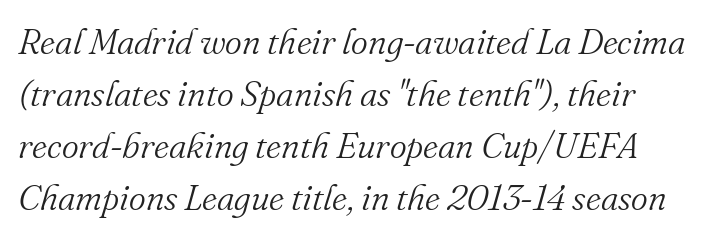
Here the glyphs are tracked normally, forming tight word shapes. The space between consecutive lines is moderate. The typesetting does not lean heavy: it is not bold. Honestly, there is no underline to notice here at all.
